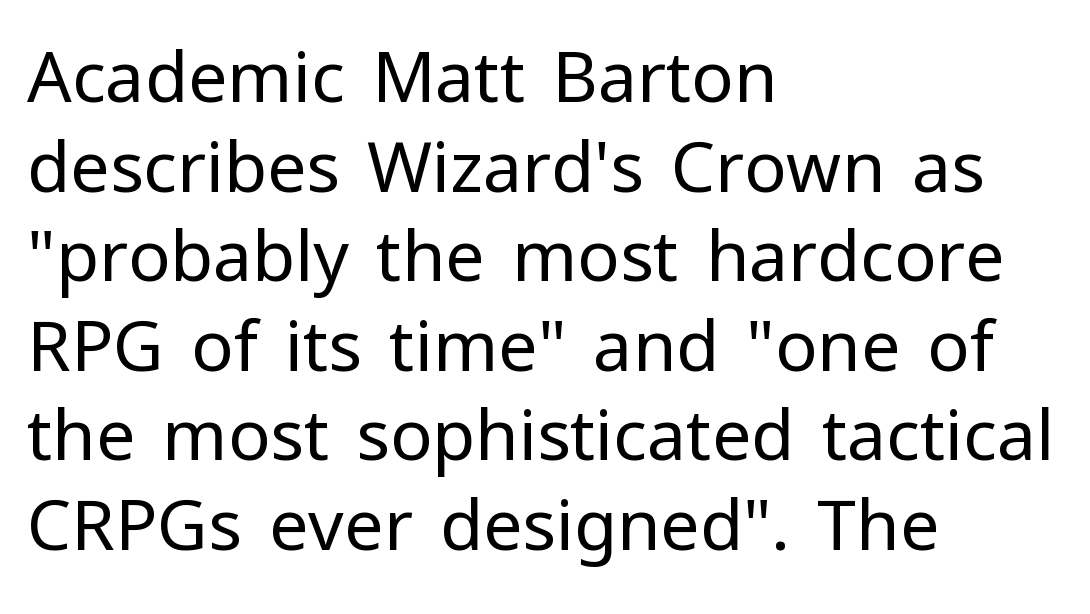
{"serif": "no", "italic": "no", "bold": "no", "weight": "regular", "width": "normal", "stroke_contrast": "low", "x_height": "medium", "monospaced": "no", "underline": "no", "align": "left", "line_spacing": "normal", "line_spacing_ratio": 1.28, "letter_spacing": "normal", "letter_spacing_em": 0.0, "glyph_px": 70}
